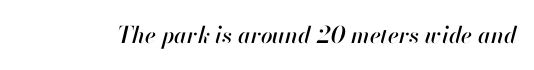
Q: Is the text italic (slanted)? A: Yes, it leans right by about 13 degrees.
Q: Is the text underlined? A: No.
Q: Is the spacing between letters normal or unusually wide? A: Normal.
